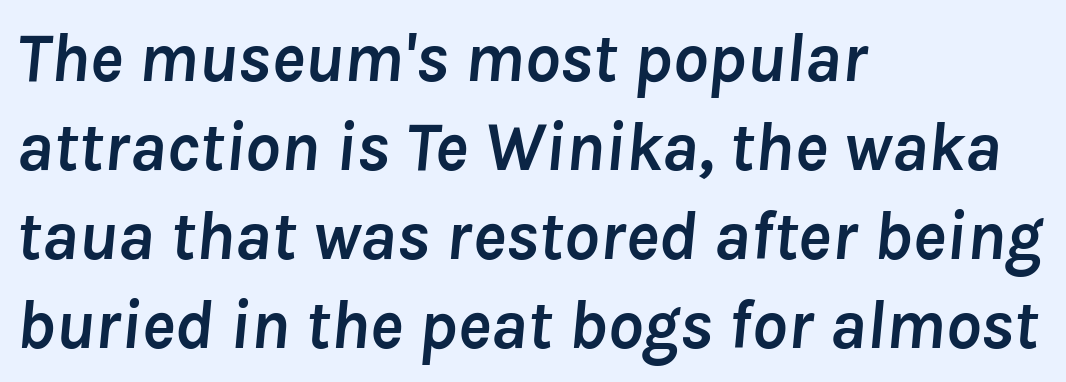
{"italic": "yes", "lean": "right", "slant_degrees": 8, "bold": "yes", "weight": "semibold", "width": "normal", "stroke_contrast": "low", "x_height": "medium", "monospaced": "no", "underline": "no", "align": "left", "line_spacing": "normal", "line_spacing_ratio": 1.27, "letter_spacing": "normal", "letter_spacing_em": 0.0, "glyph_px": 70}
